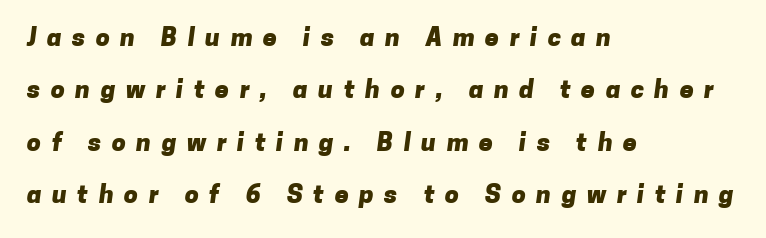
The image shows 25 px bold type; set left-aligned, loose line spacing (2.1x), unusually wide letter spacing (+0.42 em), not underlined.
